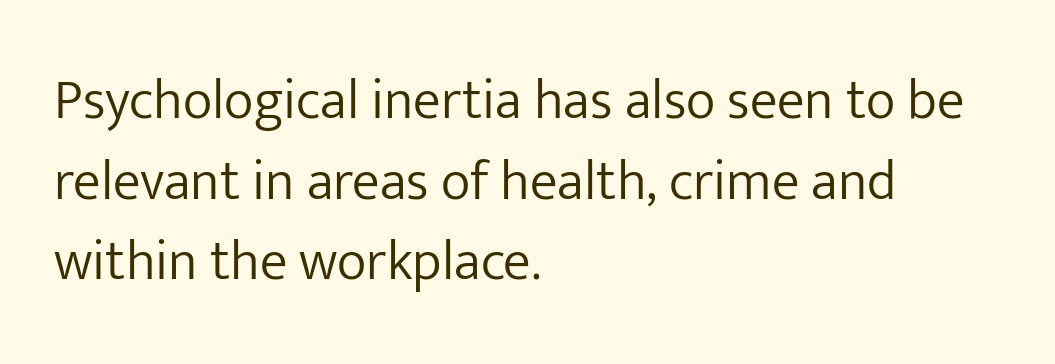
Q: Is the text bold? A: No.
Q: Is the text italic (slanted)? A: No, it is upright.
Q: Is the typeface a serif or a sans-serif typeface? A: Sans-serif.
Q: Is the text underlined? A: No.
Q: How is the paragraph aligned? A: Left-aligned.
Q: Is the spacing between letters normal or unusually wide? A: Normal.
Q: Is the spacing between lines tight, normal or loose? A: Normal.
Q: Width (condensed, normal, or wide)? A: Normal.
Q: Stroke contrast? A: Low.
Q: x-height? A: Medium.
Q: Monospaced? A: No.
